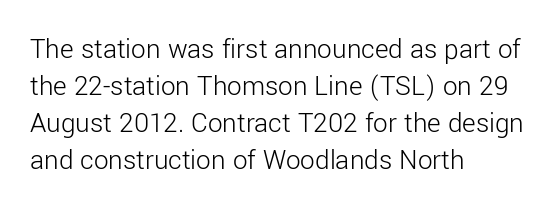
The image shows 29 px light sans-serif type, upright; set left-aligned, normal line spacing (1.28x), normal letter spacing, not underlined; low stroke contrast and a medium x-height.
